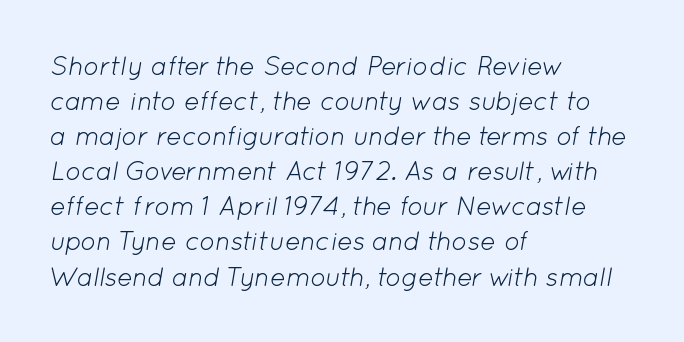
{"italic": "yes", "lean": "right", "slant_degrees": 12, "bold": "no", "underline": "no", "align": "left", "line_spacing": "normal", "line_spacing_ratio": 1.35, "letter_spacing": "normal", "letter_spacing_em": 0.0, "glyph_px": 26}
